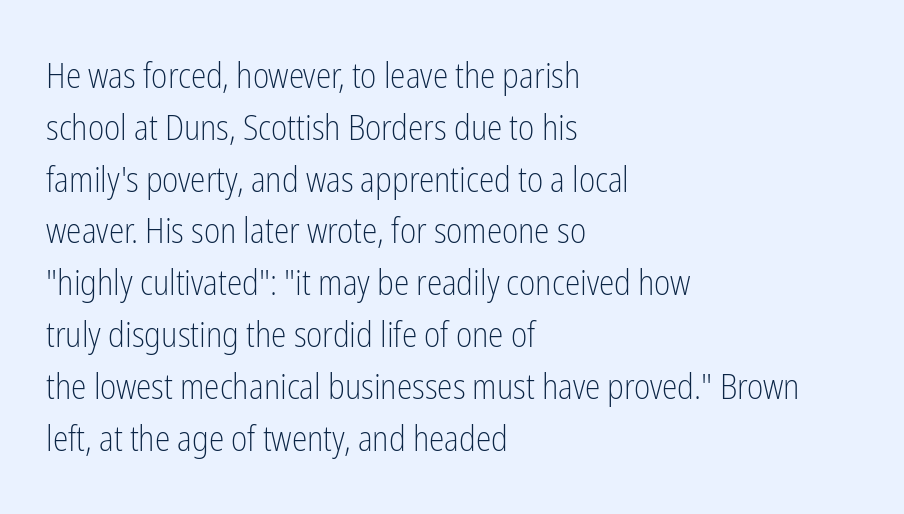
The line-height multiplier appears to be the usual default. The characters are drawn with everyday or finer stroke widths. A typesetter would mark this as roman, not italic. The type is set solid horizontally, with unmodified tracking.
